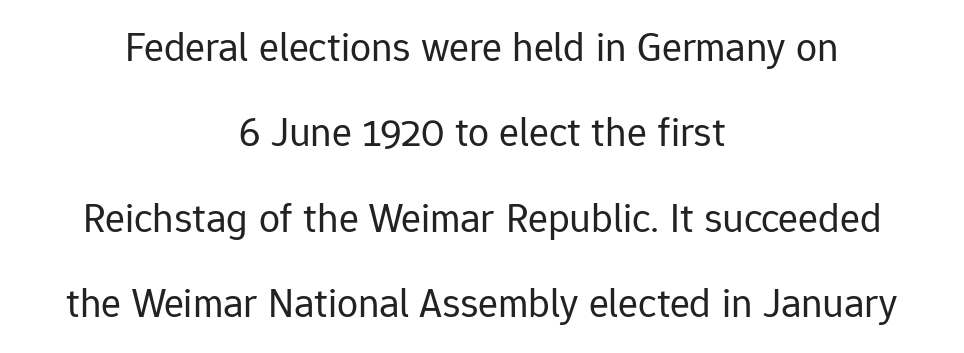
The image shows 42 px regular-weight sans-serif type, upright; set centered, loose line spacing (2.03x), normal letter spacing, not underlined; low stroke contrast and a medium x-height.
